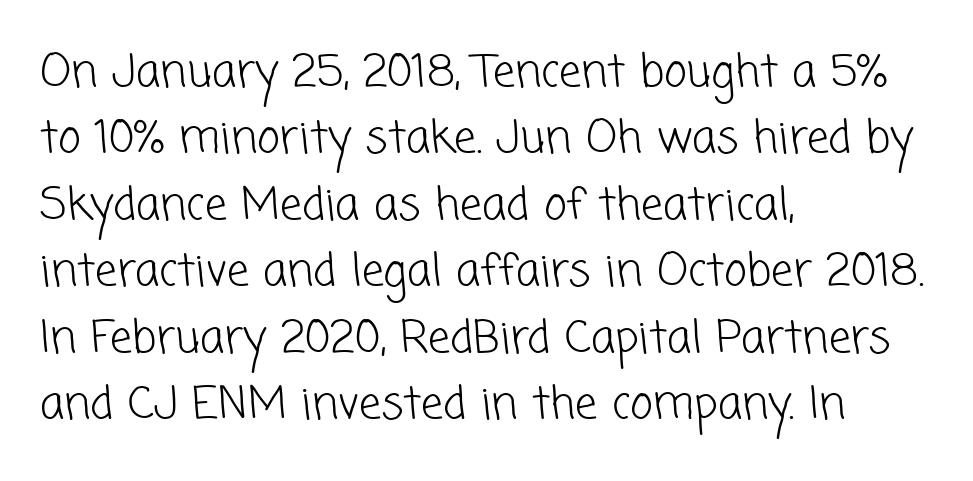
Proportional: the letters do not fall into vertical columns. No extra ink here — the face is not bold. Descenders are the only things crossing below the line. Is this a sans? Yes — the strokes have no serifs. Layout note: lines flush left. Rows of type keep a routine distance in the vertical direction.
